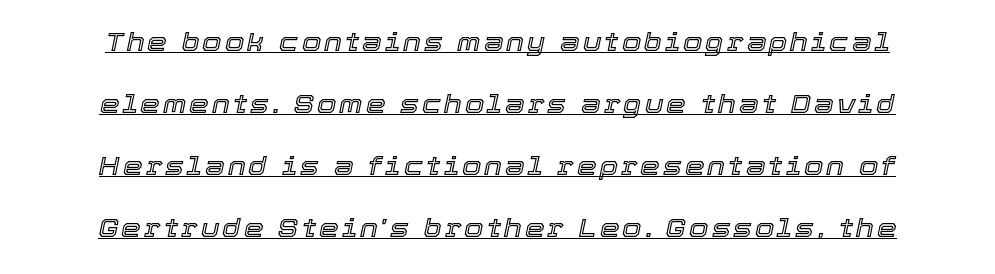
The image shows 25 px text type, italic (leaning right); set loose line spacing (2.48x), underlined.
